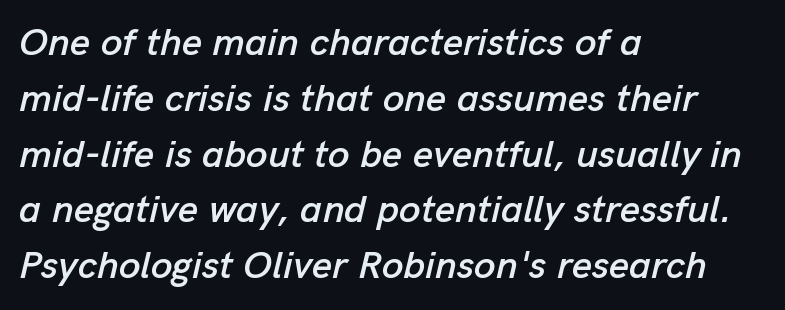
The image shows 39 px text type, italic (leaning right); set left-aligned, normal line spacing (1.43x), normal letter spacing, not underlined; low stroke contrast and a medium x-height.
